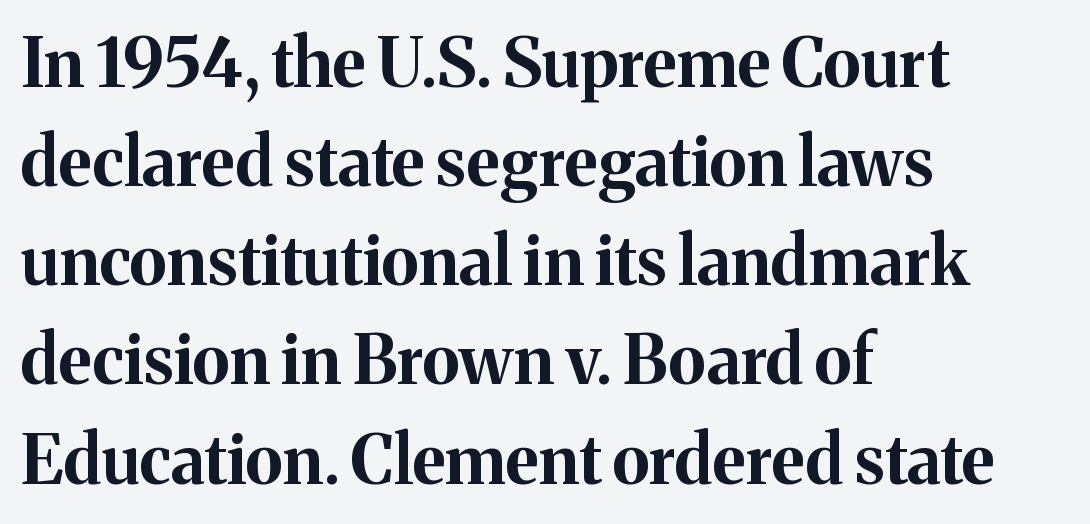
Q: Is the text bold? A: Yes.
Q: Is the text italic (slanted)? A: No, it is upright.
Q: Is the typeface a serif or a sans-serif typeface? A: Serif.
Q: Is the text underlined? A: No.
Q: How is the paragraph aligned? A: Left-aligned.
Q: Is the spacing between letters normal or unusually wide? A: Normal.
Q: Is the spacing between lines tight, normal or loose? A: Normal.
Q: Width (condensed, normal, or wide)? A: Normal.
Q: Stroke contrast? A: Medium.
Q: x-height? A: Medium.
Q: Monospaced? A: No.
